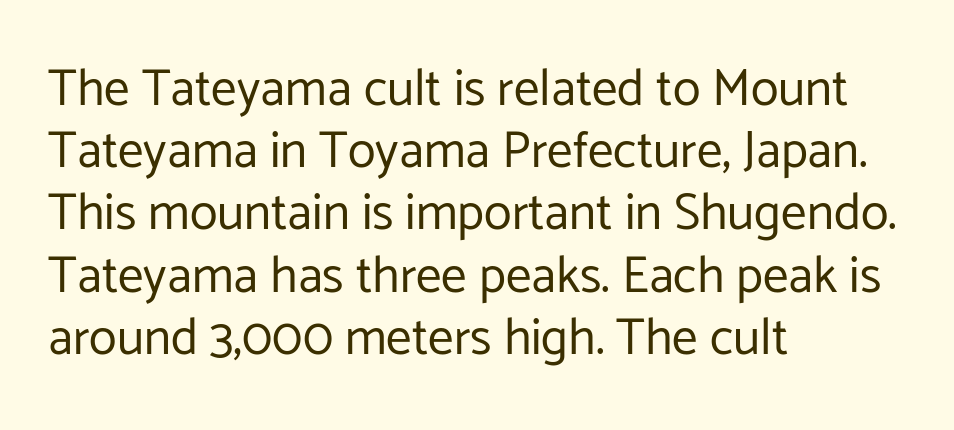
{"serif": "no", "italic": "no", "bold": "no", "weight": "regular", "width": "normal", "stroke_contrast": "low", "x_height": "medium", "monospaced": "no", "underline": "no", "align": "left", "line_spacing_ratio": 1.22, "letter_spacing": "normal", "letter_spacing_em": 0.0, "glyph_px": 51}
